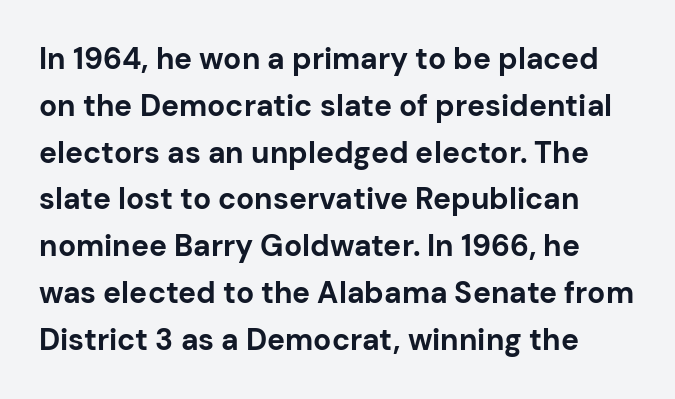
Heavy-handed strokes throughout: this text is bold. A typesetter would call this proportional, since set widths differ per character. A normal amount of white space separates one row of letters from the next. When letters stand straight like this, we call the style roman or upright. Lines of text with bare space underneath. The glyphs in this specimen are sans serif.
